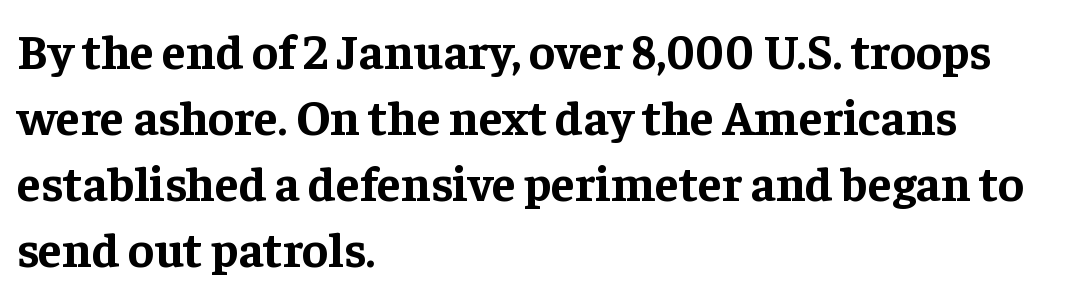
The image shows 49 px bold serif type, upright; set left-aligned, normal line spacing (1.35x), normal letter spacing, not underlined; low stroke contrast and a medium x-height.
